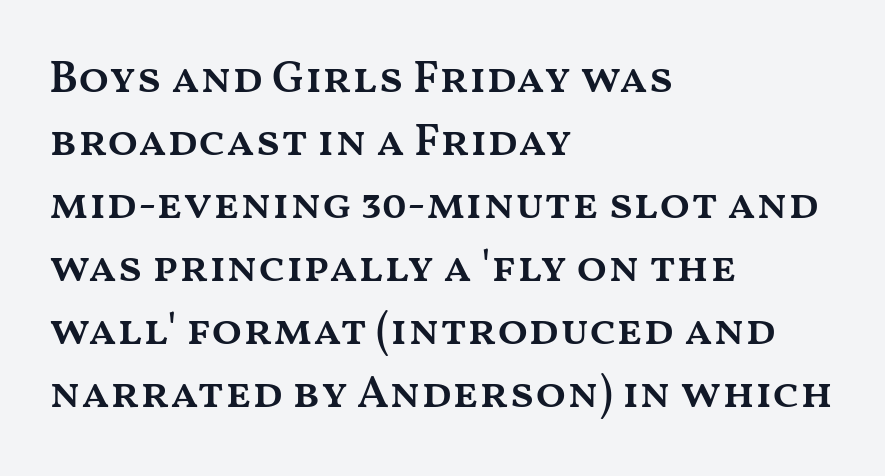
The specimen omits any rule beneath the text block's lines. The tracking reads as untouched default to a designer's eye. Firm but not heavy-handed strokes: this text is semibold. Caption: multi-line text, flush left, ragged right. The leading is moderate, giving the passage an even texture.
